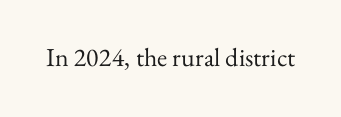
Q: Is the text bold? A: No.
Q: Is the text italic (slanted)? A: No, it is upright.
Q: Is the text underlined? A: No.
Q: Is the spacing between letters normal or unusually wide? A: Normal.
